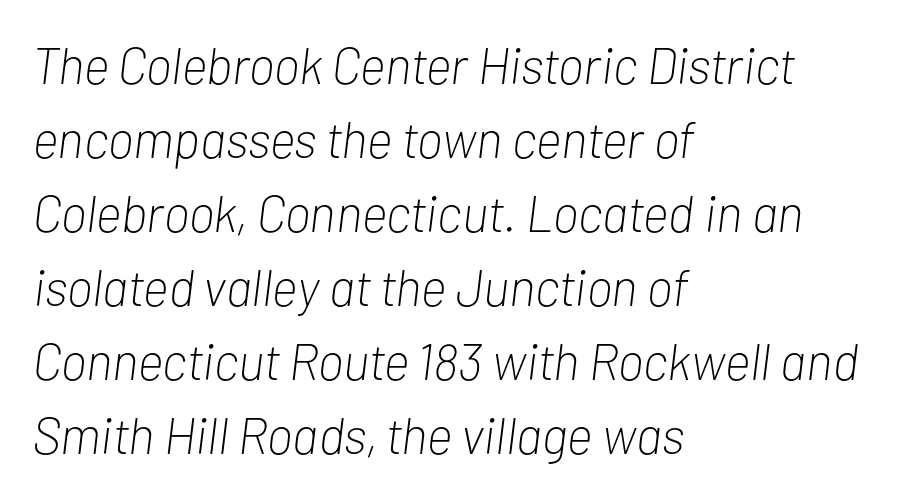
{"italic": "yes", "lean": "right", "slant_degrees": 7, "bold": "no", "weight": "light", "width": "condensed", "stroke_contrast": "low", "x_height": "medium", "monospaced": "no", "underline": "no", "align": "left", "line_spacing": "normal", "line_spacing_ratio": 1.45, "letter_spacing": "normal", "letter_spacing_em": 0.0, "glyph_px": 51}
